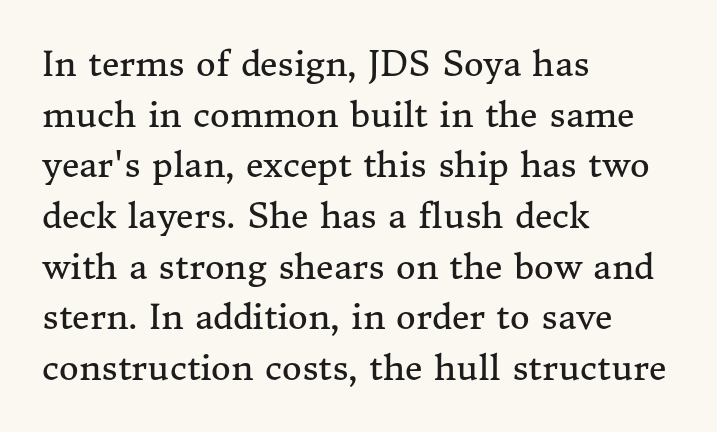
The type sits square on the baseline with zero lean. The strip under each line holds only bare page. The letterforms sit at book weight or below. Is there much room between lines? A standard amount, neither cramped nor airy. Letter spacing: default. Here the designer chose a conventional face with non-uniform glyph widths.
